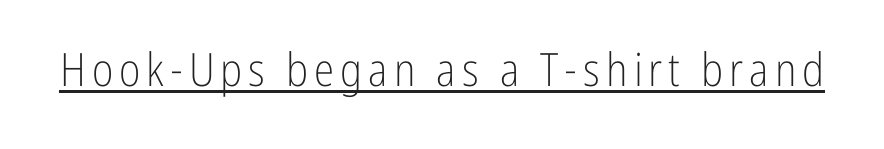
No feet cap the strokes, marking this as sans-serif type. Check the space under the baseline: a stroke is drawn there. The font's upright variant was chosen for this text. Is this a fixed-width face? No — the glyphs have proportional, varying widths. Stroke mass is kept to a normal reading level or below.
